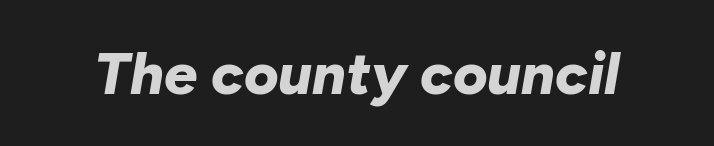
The image shows 59 px bold type, italic (leaning right); set normal letter spacing, not underlined; low stroke contrast and a medium x-height.
